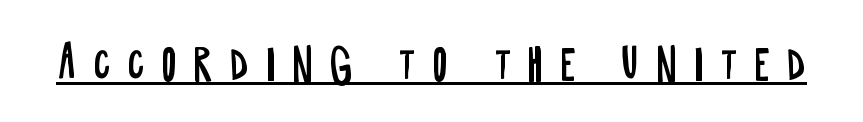
{"serif": "no", "italic": "no", "bold": "no", "weight": "regular", "width": "condensed", "stroke_contrast": "low", "x_height": "large", "monospaced": "no", "underline": "yes", "letter_spacing": "wide", "letter_spacing_em": 0.38, "glyph_px": 43}
